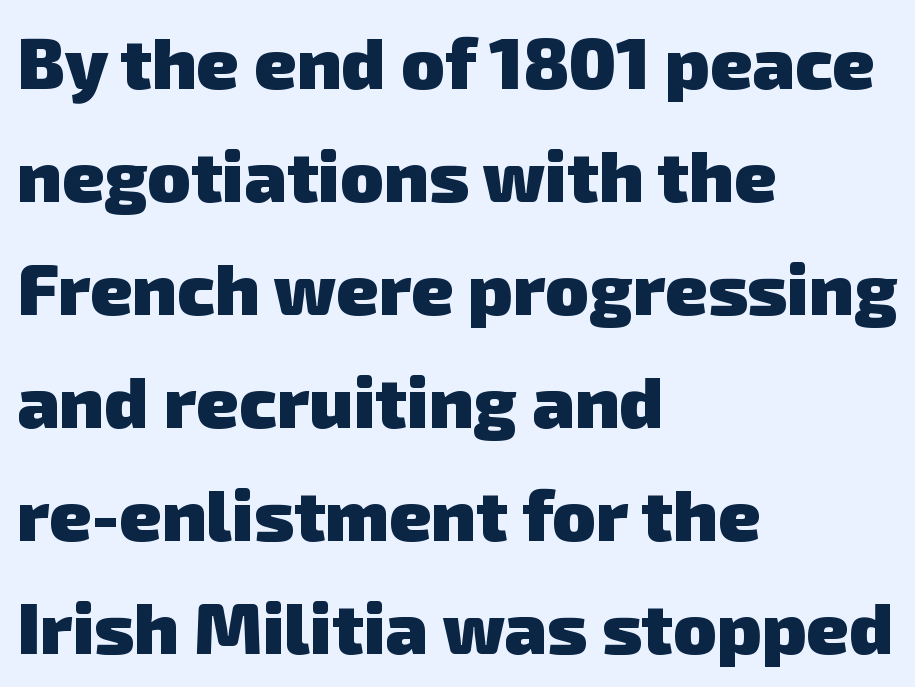
Q: Is the text bold? A: Yes.
Q: Is the typeface a serif or a sans-serif typeface? A: Sans-serif.
Q: Is the text underlined? A: No.
Q: How is the paragraph aligned? A: Left-aligned.
Q: Is the spacing between letters normal or unusually wide? A: Normal.
Q: Is the spacing between lines tight, normal or loose? A: Normal.
Q: Width (condensed, normal, or wide)? A: Normal.
Q: Stroke contrast? A: Low.
Q: x-height? A: Medium.
Q: Monospaced? A: No.
